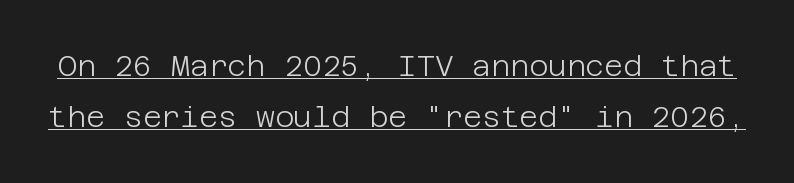
{"serif": "no", "italic": "no", "bold": "no", "weight": "light", "width": "normal", "stroke_contrast": "low", "x_height": "large", "underline": "yes", "line_spacing_ratio": 1.77, "letter_spacing": "normal", "letter_spacing_em": 0.0, "glyph_px": 29}
